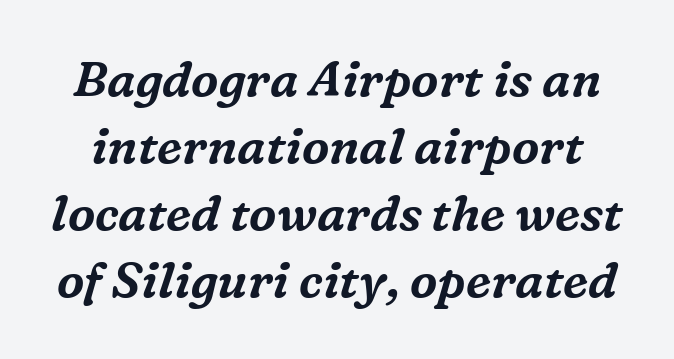
{"serif": "yes", "italic": "yes", "lean": "right", "slant_degrees": 16, "width": "normal", "stroke_contrast": "medium", "x_height": "medium", "monospaced": "no", "underline": "no", "line_spacing": "normal", "line_spacing_ratio": 1.37, "letter_spacing": "normal", "letter_spacing_em": 0.0, "glyph_px": 49}
